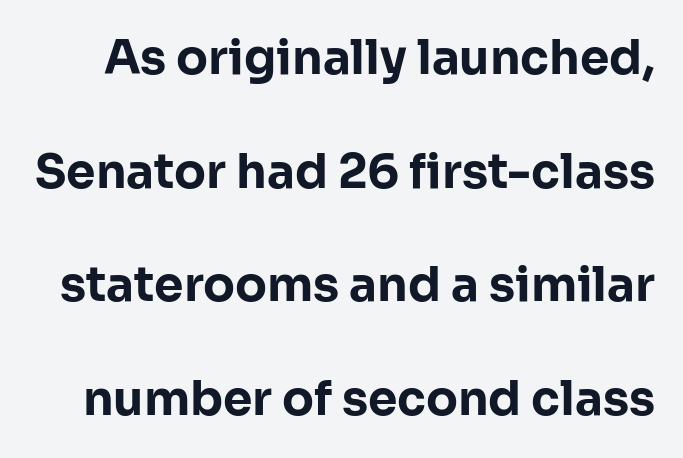
Q: Is the text bold? A: Yes.
Q: Is the text italic (slanted)? A: No, it is upright.
Q: Is the typeface a serif or a sans-serif typeface? A: Sans-serif.
Q: Is the text underlined? A: No.
Q: Is the spacing between letters normal or unusually wide? A: Normal.
Q: Is the spacing between lines tight, normal or loose? A: Loose.
Q: Width (condensed, normal, or wide)? A: Normal.
Q: Stroke contrast? A: Low.
Q: x-height? A: Medium.
Q: Monospaced? A: No.
